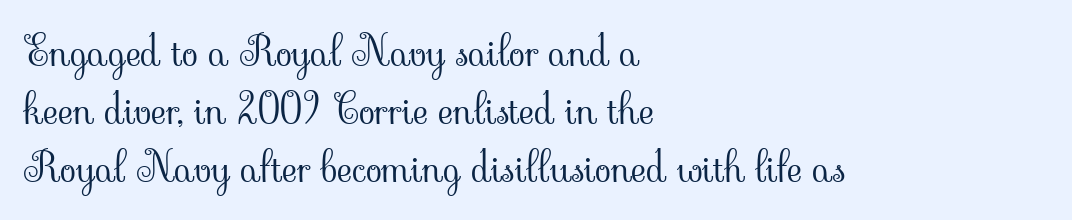
A typesetter would call this proportional, since set widths differ per character. The typesetter chose a ragged-right arrangement here. The space beneath each line is pristine and unruled. Weight: regular or lighter.
